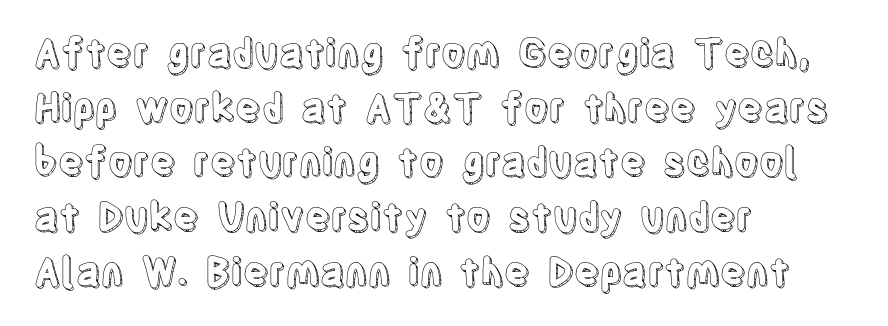
{"italic": "no", "width": "condensed", "x_height": "large", "monospaced": "no", "underline": "no", "align": "left", "line_spacing": "normal", "line_spacing_ratio": 1.44, "letter_spacing": "normal", "letter_spacing_em": 0.0, "glyph_px": 38}
